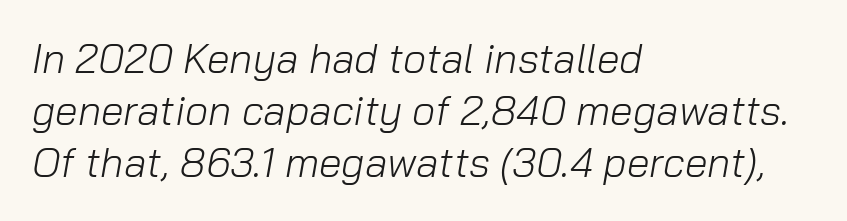
{"italic": "yes", "lean": "right", "slant_degrees": 10, "bold": "no", "weight": "light", "width": "normal", "stroke_contrast": "low", "x_height": "medium", "monospaced": "no", "underline": "no", "align": "left", "line_spacing": "normal", "line_spacing_ratio": 1.27, "letter_spacing": "normal", "letter_spacing_em": 0.0, "glyph_px": 41}
